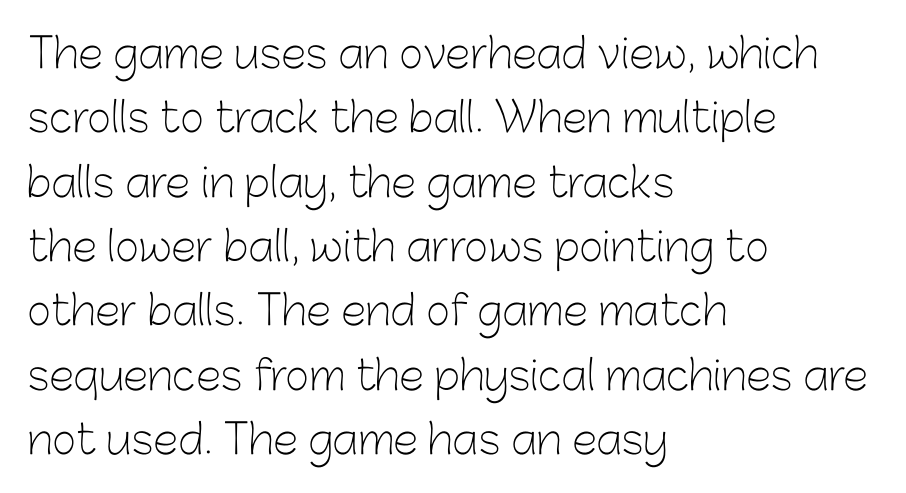
If you drew a line through each stem, it would be perfectly vertical. Examine the stroke ends and you'll find no serifs. Type without underlining. Counters stay open thanks to moderate or lighter strokes. Line starts are locked; line ends wander.
